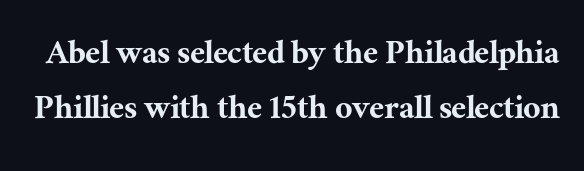
Q: Is the text italic (slanted)? A: No, it is upright.
Q: Is the typeface a serif or a sans-serif typeface? A: Serif.
Q: Is the text underlined? A: No.
Q: Is the spacing between letters normal or unusually wide? A: Normal.
Q: Is the spacing between lines tight, normal or loose? A: Normal.
Q: Width (condensed, normal, or wide)? A: Normal.
Q: Stroke contrast? A: Medium.
Q: x-height? A: Medium.
Q: Monospaced? A: No.
